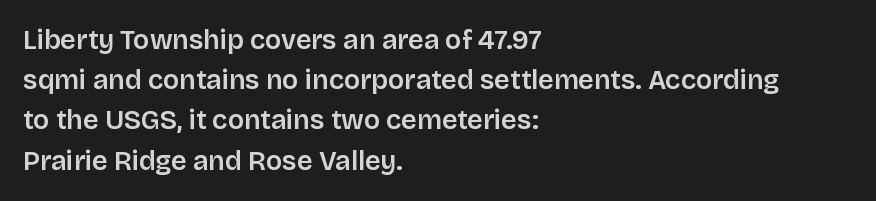
Summary of vertical rhythm: regular, with standard interline spacing. No italicization has been applied; the sample stays upright. One-word summary of the alignment: left. The line texture is even and compact thanks to regular tracking. The space directly below the letters is spotless.
